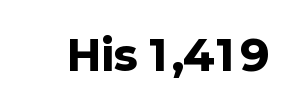
Is this a fixed-width face? No — the glyphs have proportional, varying widths. The type sits square on the baseline with zero lean. Nope, no serifs anywhere on these letters. Observe the ordinary spacing: letters are neighbours, not strangers. The area under the type is left untouched.
